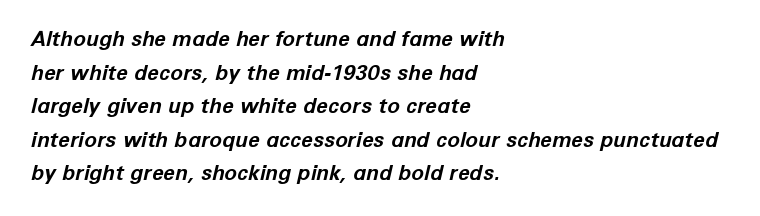
Q: Is the text bold? A: Yes.
Q: Is the text italic (slanted)? A: Yes, it leans right by about 12 degrees.
Q: Is the text underlined? A: No.
Q: How is the paragraph aligned? A: Left-aligned.
Q: Is the spacing between letters normal or unusually wide? A: Normal.
Q: Is the spacing between lines tight, normal or loose? A: Normal.
